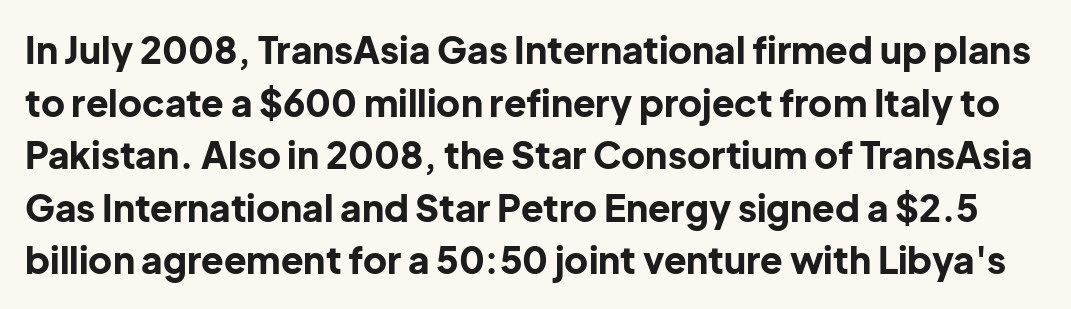
Q: Is the text bold? A: Yes.
Q: Is the text italic (slanted)? A: No, it is upright.
Q: Is the typeface a serif or a sans-serif typeface? A: Sans-serif.
Q: Is the text underlined? A: No.
Q: Is the spacing between letters normal or unusually wide? A: Normal.
Q: Is the spacing between lines tight, normal or loose? A: Normal.
Q: Width (condensed, normal, or wide)? A: Normal.
Q: Stroke contrast? A: Low.
Q: x-height? A: Medium.
Q: Monospaced? A: No.
